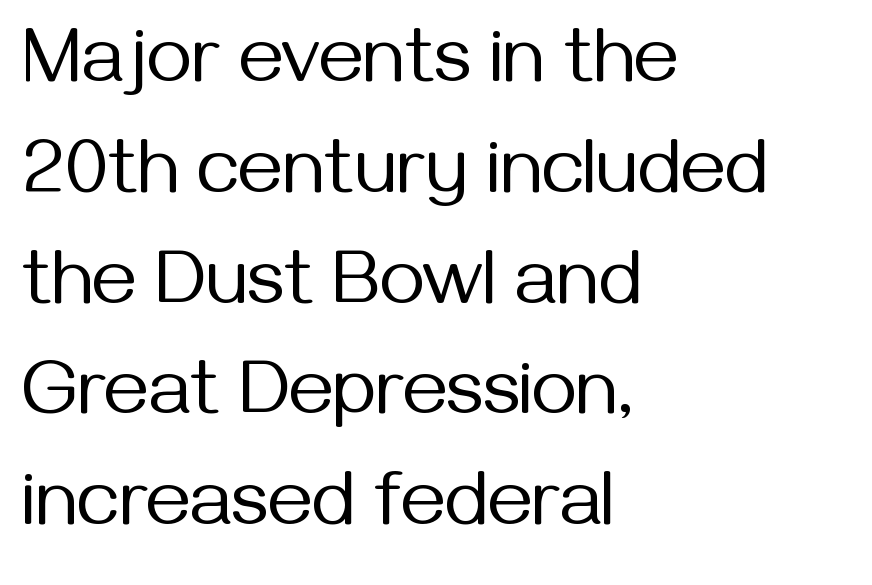
Do the characters align in a grid? No, the font is proportional. Does the copy run flush right? No — it runs flush left. The face looks like a standard text weight, possibly lighter. Words appear dense and cohesive because spacing is normal. The letters stand straight up with perfectly vertical stems. The designer went with a sans here, leaving each stem footless.
